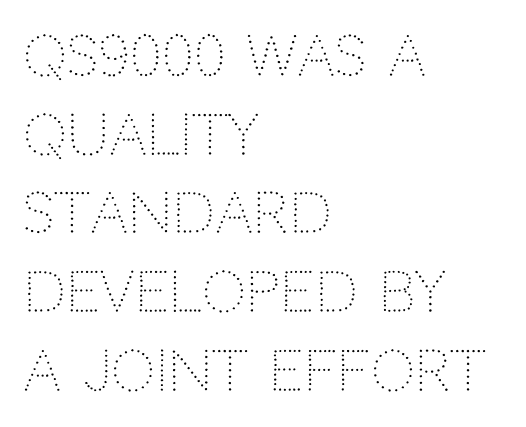
Q: Is the text bold? A: No.
Q: Is the text italic (slanted)? A: No, it is upright.
Q: Is the typeface a serif or a sans-serif typeface? A: Sans-serif.
Q: Is the text underlined? A: No.
Q: How is the paragraph aligned? A: Left-aligned.
Q: Is the spacing between letters normal or unusually wide? A: Normal.
Q: Is the spacing between lines tight, normal or loose? A: Normal.
Q: Width (condensed, normal, or wide)? A: Normal.
Q: Stroke contrast? A: Low.
Q: x-height? A: Large.
Q: Monospaced? A: No.
